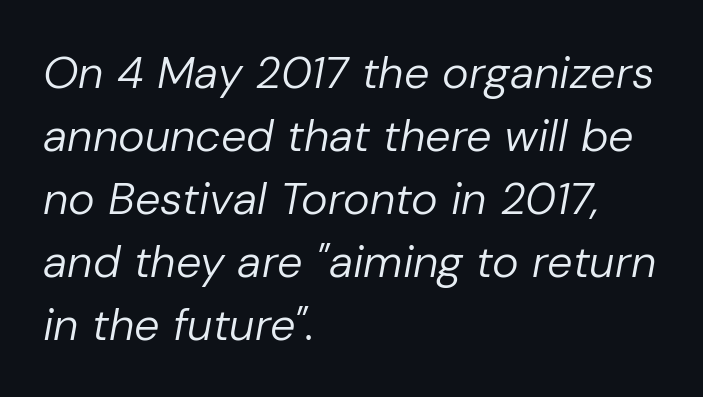
Has an underline been added? It has not. Observe the lean: these are italic letterforms. Which margin do the lines hug? The left one — the right edge is uneven. The characters are drawn with everyday or finer stroke widths.
